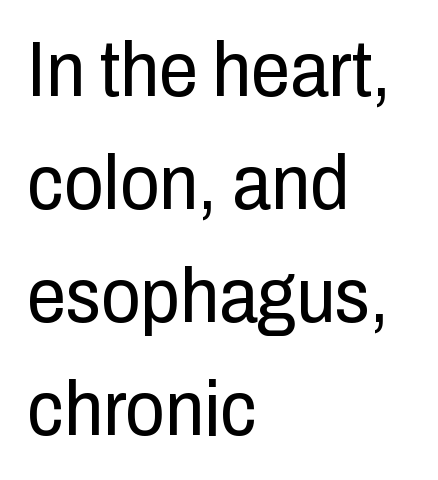
{"serif": "no", "italic": "no", "bold": "no", "weight": "regular", "width": "condensed", "stroke_contrast": "low", "x_height": "medium", "monospaced": "no", "underline": "no", "align": "left", "line_spacing": "normal", "line_spacing_ratio": 1.45, "letter_spacing": "normal", "letter_spacing_em": 0.0, "glyph_px": 78}
